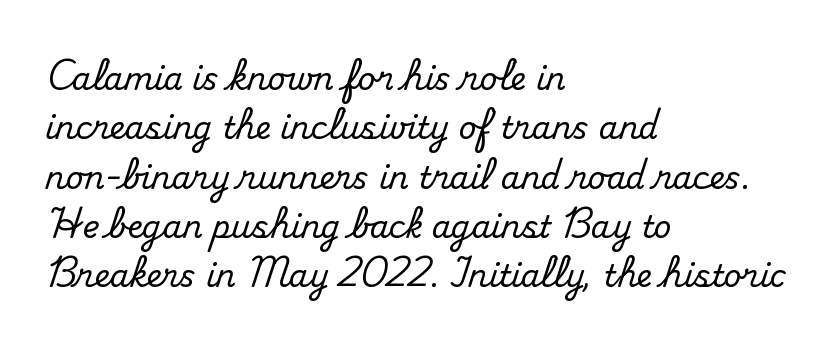
The image shows 31 px serif type; set left-aligned, normal line spacing (1.59x), normal letter spacing, not underlined; medium stroke contrast and a small x-height.
